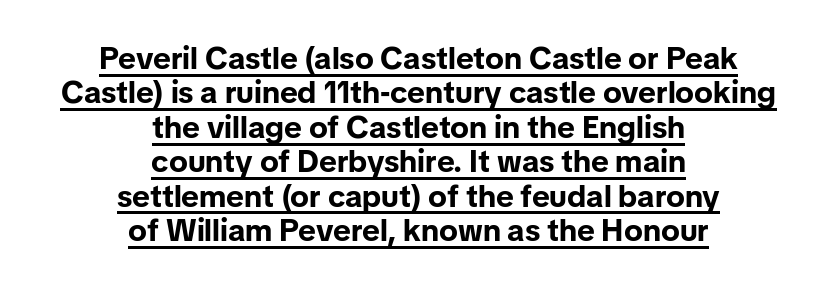
Q: Is the text bold? A: Yes.
Q: Is the text italic (slanted)? A: No, it is upright.
Q: Is the typeface a serif or a sans-serif typeface? A: Sans-serif.
Q: Is the text underlined? A: Yes.
Q: How is the paragraph aligned? A: Centered.
Q: Is the spacing between letters normal or unusually wide? A: Normal.
Q: Is the spacing between lines tight, normal or loose? A: Tight.
Q: Width (condensed, normal, or wide)? A: Normal.
Q: Stroke contrast? A: Low.
Q: x-height? A: Medium.
Q: Monospaced? A: No.
